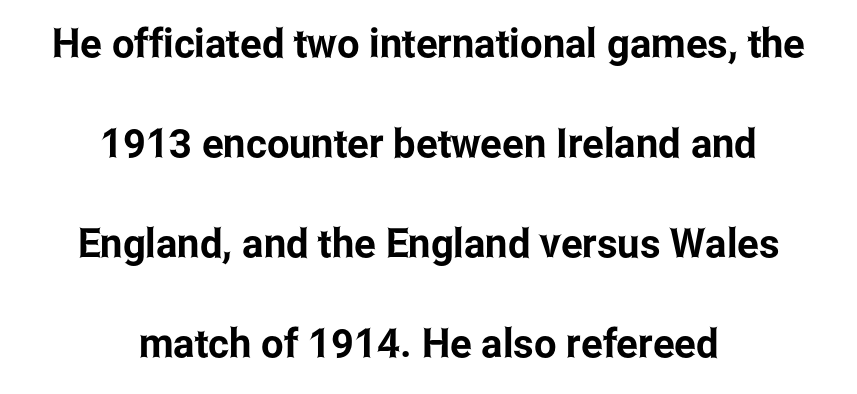
How are the letters spaced? Ordinarily, with no added tracking. Tall strokes in this sample are plumb rather than angled. No feet cap the strokes, marking this as sans-serif type. The glyphs are unaccompanied by any horizontal stroke below them. How would I describe the line gaps? Wide and relaxed. Horizontal alignment here is central, giving a formal, balanced look.
